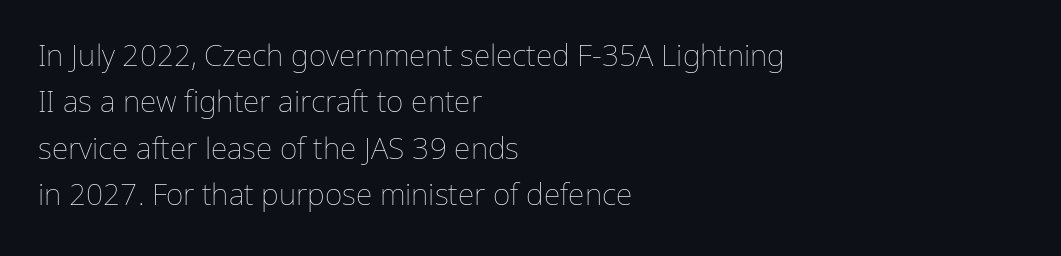
Q: Is the text bold? A: No.
Q: Is the text italic (slanted)? A: No, it is upright.
Q: Is the text underlined? A: No.
Q: How is the paragraph aligned? A: Left-aligned.
Q: Is the spacing between letters normal or unusually wide? A: Normal.
Q: Is the spacing between lines tight, normal or loose? A: Normal.
Q: Width (condensed, normal, or wide)? A: Normal.
Q: Stroke contrast? A: Low.
Q: x-height? A: Medium.
Q: Monospaced? A: No.
